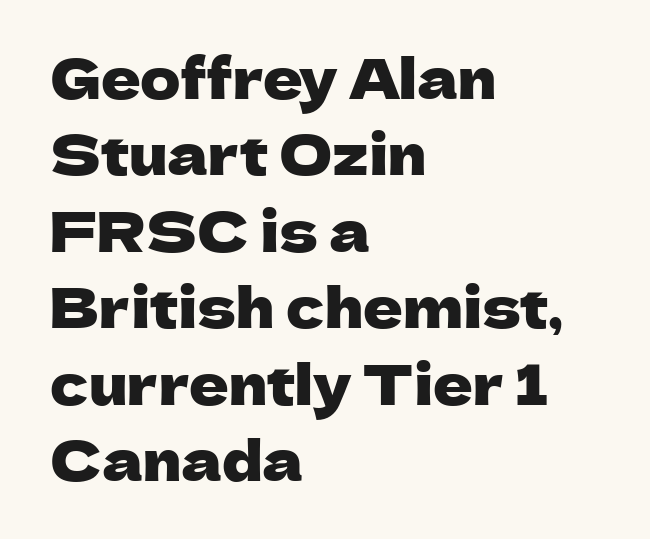
{"serif": "no", "italic": "no", "width": "normal", "stroke_contrast": "low", "x_height": "medium", "monospaced": "no", "underline": "no", "align": "left", "line_spacing": "normal", "line_spacing_ratio": 1.39, "letter_spacing": "normal", "letter_spacing_em": 0.0, "glyph_px": 55}
